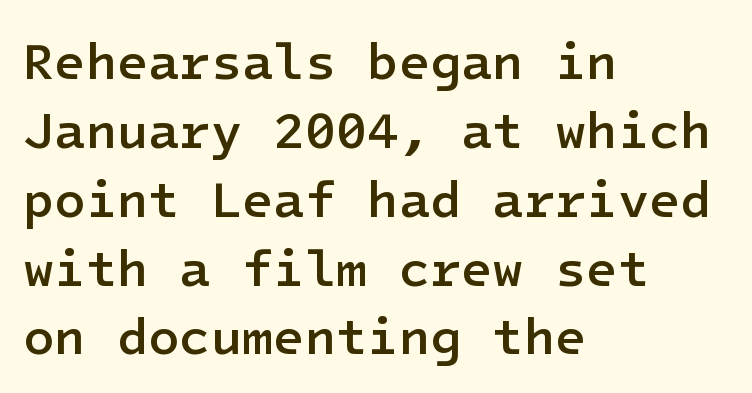
{"serif": "no", "italic": "no", "bold": "semi", "weight": "semibold", "width": "normal", "stroke_contrast": "low", "x_height": "medium", "underline": "no", "align": "left", "line_spacing": "normal", "line_spacing_ratio": 1.35, "letter_spacing": "normal", "letter_spacing_em": 0.0, "glyph_px": 51}
